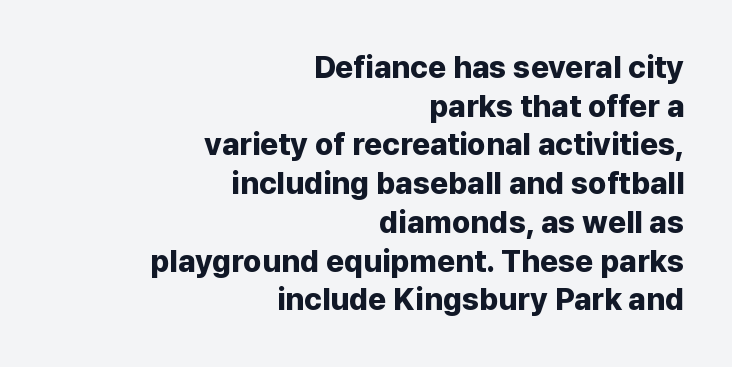
{"serif": "no", "italic": "no", "bold": "yes", "weight": "bold", "width": "normal", "stroke_contrast": "low", "x_height": "medium", "monospaced": "no", "underline": "no", "align": "right", "line_spacing": "normal", "line_spacing_ratio": 1.25, "letter_spacing": "normal", "letter_spacing_em": 0.0, "glyph_px": 31}
